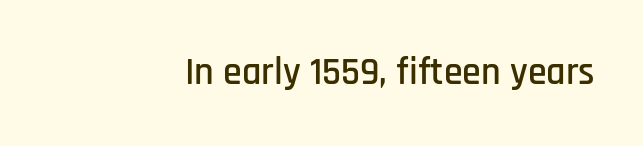
Q: Is the text italic (slanted)? A: No, it is upright.
Q: Is the typeface a serif or a sans-serif typeface? A: Sans-serif.
Q: Is the text underlined? A: No.
Q: Is the spacing between letters normal or unusually wide? A: Normal.
Q: Width (condensed, normal, or wide)? A: Condensed.
Q: Stroke contrast? A: Low.
Q: x-height? A: Large.
Q: Monospaced? A: No.
